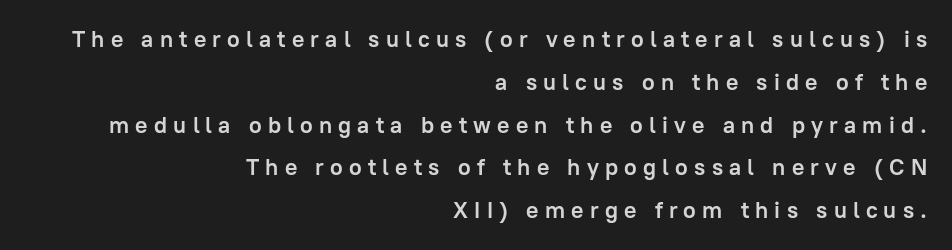
The image shows 23 px bold type, upright; set right-aligned, line spacing 1.86x, unusually wide letter spacing (+0.27 em), not underlined.
